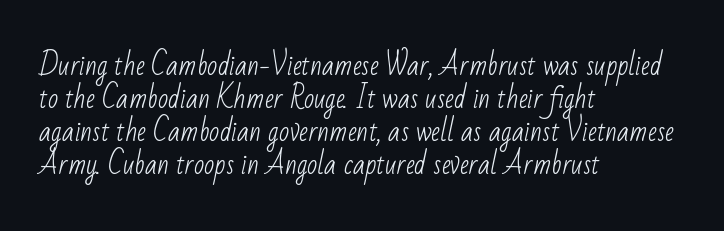
Q: Is the text bold? A: No.
Q: Is the text underlined? A: No.
Q: How is the paragraph aligned? A: Left-aligned.
Q: Is the spacing between letters normal or unusually wide? A: Normal.
